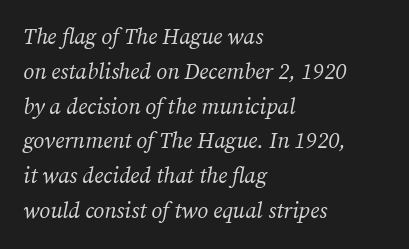
The image shows 22 px text type, italic (leaning right); set left-aligned, normal line spacing (1.58x), normal letter spacing, not underlined.
